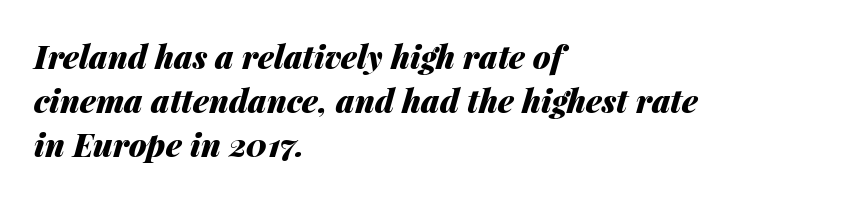
The image shows 32 px heavy type, italic (leaning right); set left-aligned, normal line spacing (1.37x), normal letter spacing, not underlined; medium stroke contrast and a medium x-height.
